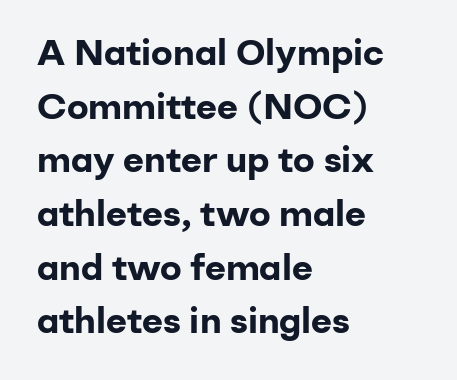
Q: Is the text bold? A: Yes.
Q: Is the text italic (slanted)? A: No, it is upright.
Q: Is the typeface a serif or a sans-serif typeface? A: Sans-serif.
Q: Is the text underlined? A: No.
Q: How is the paragraph aligned? A: Left-aligned.
Q: Is the spacing between letters normal or unusually wide? A: Normal.
Q: Is the spacing between lines tight, normal or loose? A: Normal.
Q: Width (condensed, normal, or wide)? A: Normal.
Q: Stroke contrast? A: Low.
Q: x-height? A: Medium.
Q: Monospaced? A: No.
